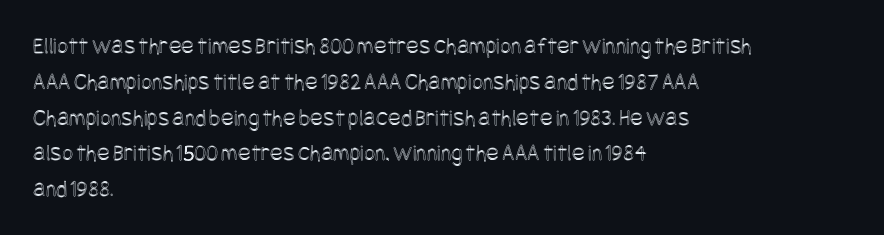
{"italic": "no", "underline": "no", "align": "left", "line_spacing": "normal", "line_spacing_ratio": 1.49, "letter_spacing": "normal", "letter_spacing_em": 0.0, "glyph_px": 24}
